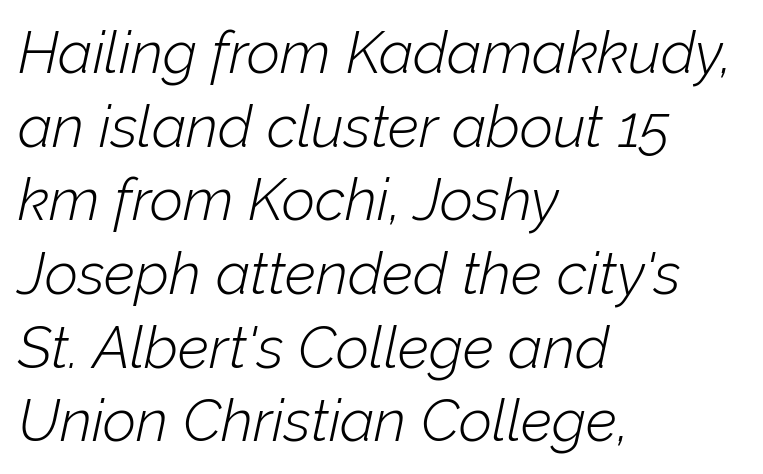
Q: Is the text bold? A: No.
Q: Is the text italic (slanted)? A: Yes, it leans right by about 12 degrees.
Q: Is the text underlined? A: No.
Q: How is the paragraph aligned? A: Left-aligned.
Q: Is the spacing between letters normal or unusually wide? A: Normal.
Q: Is the spacing between lines tight, normal or loose? A: Normal.
Q: Width (condensed, normal, or wide)? A: Normal.
Q: Stroke contrast? A: Low.
Q: x-height? A: Medium.
Q: Monospaced? A: No.
